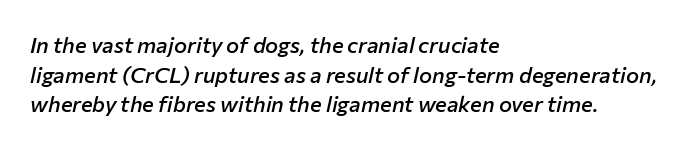
{"italic": "yes", "lean": "right", "slant_degrees": 12, "bold": "semi", "underline": "no", "align": "left", "line_spacing": "normal", "line_spacing_ratio": 1.35, "letter_spacing": "normal", "letter_spacing_em": 0.0, "glyph_px": 22}
